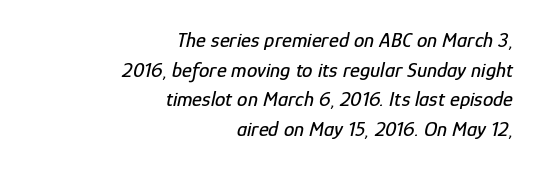
The image shows 21 px text type, italic (leaning right); set right-aligned, normal line spacing (1.41x), normal letter spacing, not underlined.
